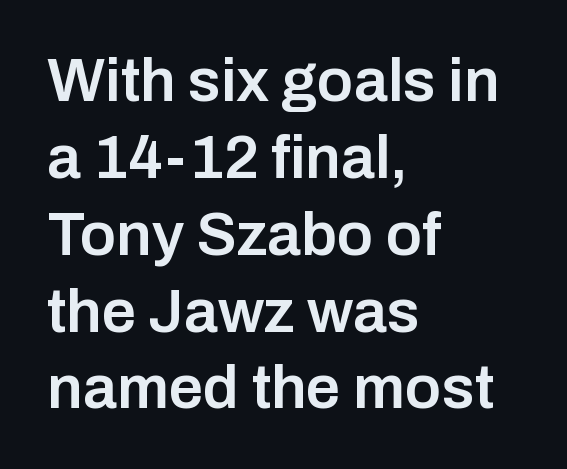
{"serif": "no", "italic": "no", "bold": "semi", "weight": "semibold", "width": "normal", "stroke_contrast": "low", "x_height": "medium", "monospaced": "no", "underline": "no", "align": "left", "line_spacing": "normal", "line_spacing_ratio": 1.26, "letter_spacing": "normal", "letter_spacing_em": 0.0, "glyph_px": 61}
